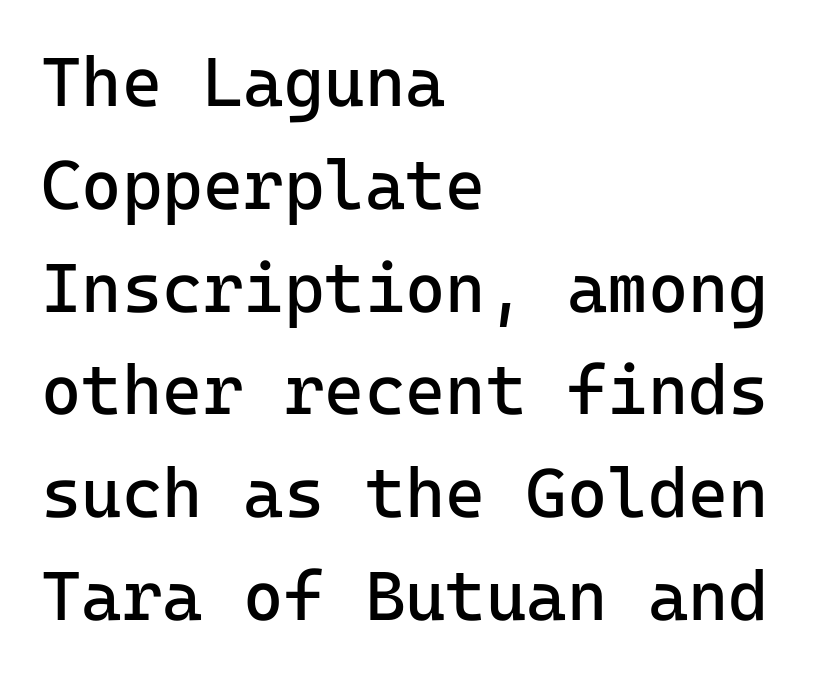
{"serif": "no", "italic": "no", "bold": "no", "weight": "regular", "width": "normal", "stroke_contrast": "low", "x_height": "medium", "underline": "no", "align": "left", "line_spacing": "normal", "line_spacing_ratio": 1.49, "letter_spacing": "normal", "letter_spacing_em": 0.0, "glyph_px": 69}
